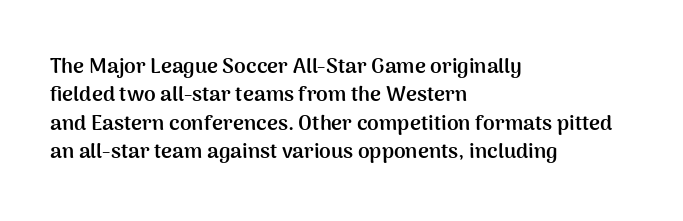
{"italic": "no", "bold": "yes", "underline": "no", "align": "left", "line_spacing": "normal", "line_spacing_ratio": 1.35, "letter_spacing": "normal", "letter_spacing_em": 0.0, "glyph_px": 21}
